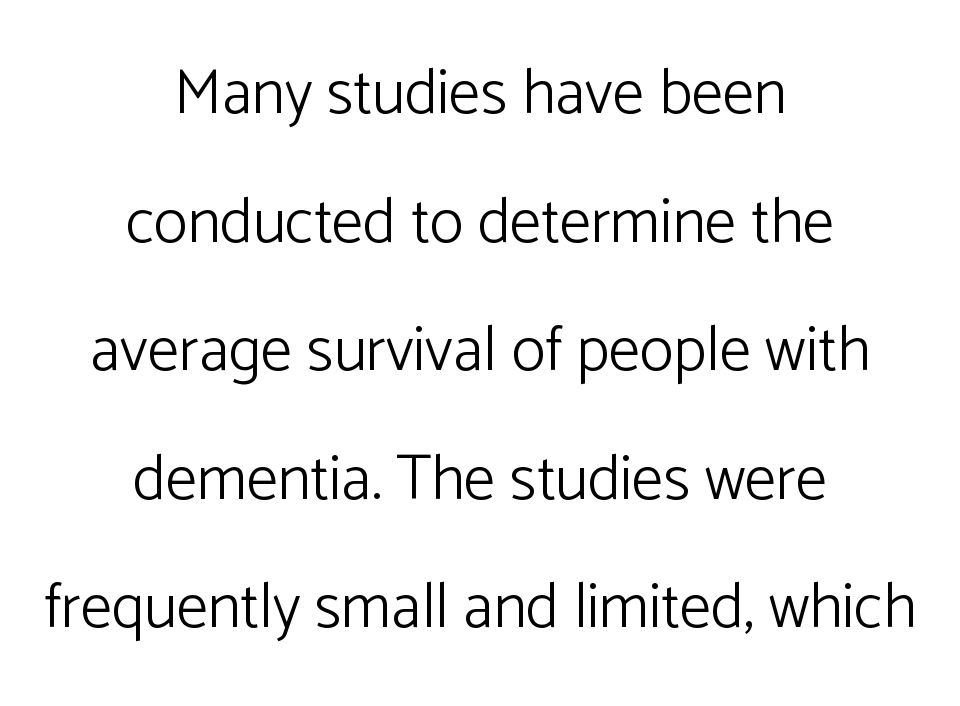
{"serif": "no", "italic": "no", "bold": "no", "weight": "light", "width": "normal", "stroke_contrast": "low", "x_height": "medium", "monospaced": "no", "underline": "no", "align": "center", "line_spacing": "loose", "line_spacing_ratio": 2.04, "letter_spacing": "normal", "letter_spacing_em": 0.0, "glyph_px": 63}
